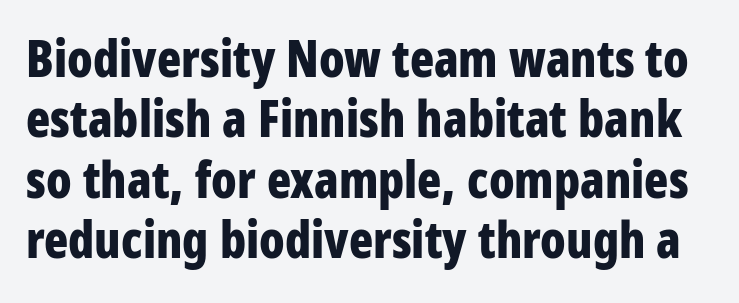
{"serif": "no", "italic": "no", "bold": "yes", "weight": "bold", "width": "condensed", "stroke_contrast": "low", "x_height": "large", "monospaced": "no", "underline": "no", "line_spacing_ratio": 1.21, "letter_spacing": "normal", "letter_spacing_em": 0.0, "glyph_px": 50}
